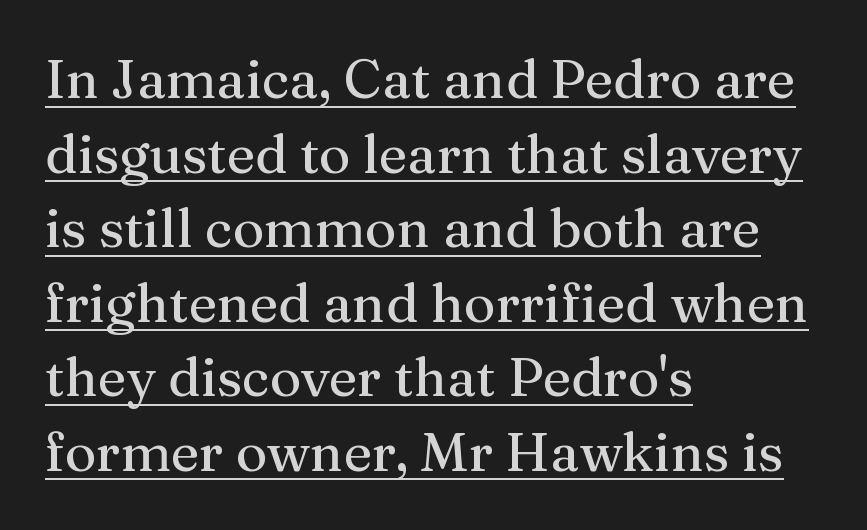
Q: Is the text italic (slanted)? A: No, it is upright.
Q: Is the typeface a serif or a sans-serif typeface? A: Serif.
Q: Is the text underlined? A: Yes.
Q: How is the paragraph aligned? A: Left-aligned.
Q: Is the spacing between letters normal or unusually wide? A: Normal.
Q: Is the spacing between lines tight, normal or loose? A: Normal.
Q: Width (condensed, normal, or wide)? A: Normal.
Q: Stroke contrast? A: Medium.
Q: x-height? A: Medium.
Q: Monospaced? A: No.
